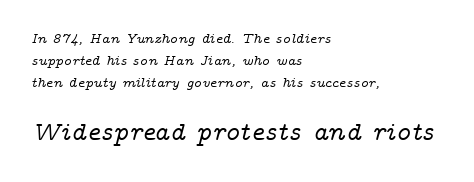
{"italic": "yes", "lean": "right", "slant_degrees": 14, "underline": "no", "align": "left", "line_spacing": "normal", "line_spacing_ratio": 1.57, "letter_spacing": "normal", "letter_spacing_em": 0.0, "larger_block": "second", "size_ratio": 1.86, "glyph_px": 26}
